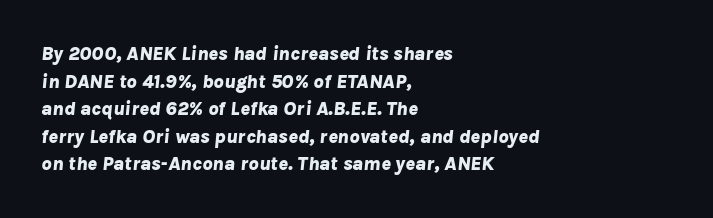
Q: Is the text bold? A: Yes.
Q: Is the text italic (slanted)? A: Yes, it leans right by about 8 degrees.
Q: Is the text underlined? A: No.
Q: How is the paragraph aligned? A: Left-aligned.
Q: Is the spacing between letters normal or unusually wide? A: Normal.
Q: Is the spacing between lines tight, normal or loose? A: Normal.
